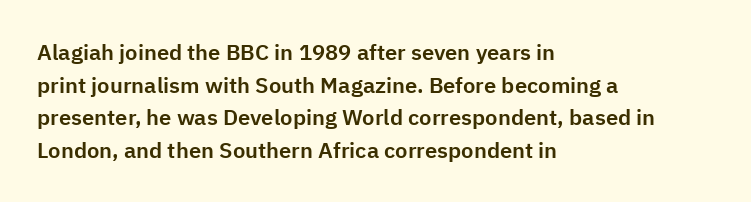
The string is rendered with underlining switched off. Successive baselines arrive at the customary interval. The paragraph shown leans on its left margin. Do the letters lean? They stand straight. The passage shown has conventional tracking throughout.
